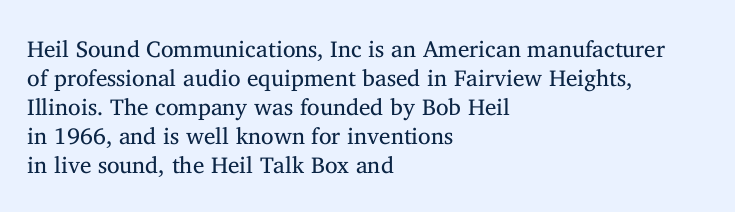
The image shows 23 px text type, upright; set left-aligned, normal line spacing (1.26x), normal letter spacing, not underlined.
